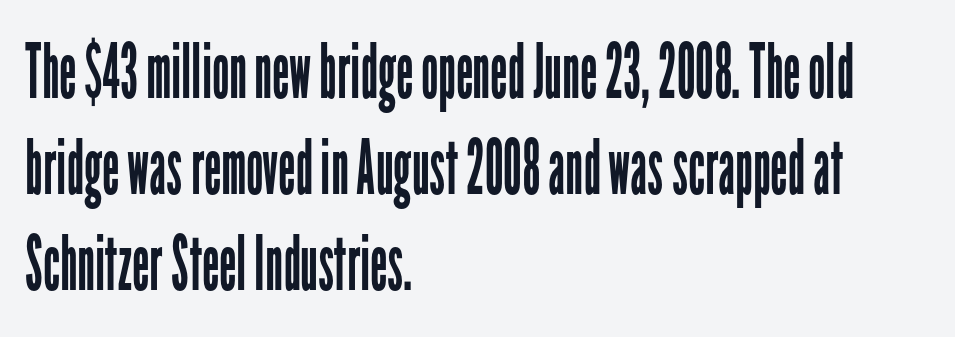
{"serif": "no", "italic": "no", "bold": "no", "weight": "regular", "width": "condensed", "stroke_contrast": "low", "x_height": "medium", "monospaced": "no", "underline": "no", "align": "left", "line_spacing": "normal", "line_spacing_ratio": 1.26, "letter_spacing": "normal", "letter_spacing_em": 0.0, "glyph_px": 76}
